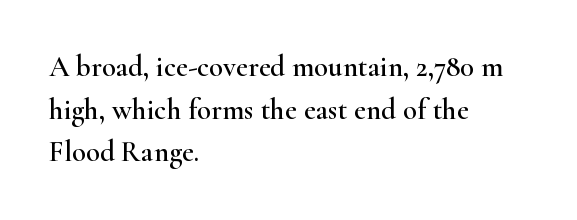
Q: Is the text italic (slanted)? A: No, it is upright.
Q: Is the typeface a serif or a sans-serif typeface? A: Serif.
Q: Is the text underlined? A: No.
Q: How is the paragraph aligned? A: Left-aligned.
Q: Is the spacing between letters normal or unusually wide? A: Normal.
Q: Is the spacing between lines tight, normal or loose? A: Normal.
Q: Width (condensed, normal, or wide)? A: Wide.
Q: Stroke contrast? A: High.
Q: x-height? A: Small.
Q: Monospaced? A: No.
